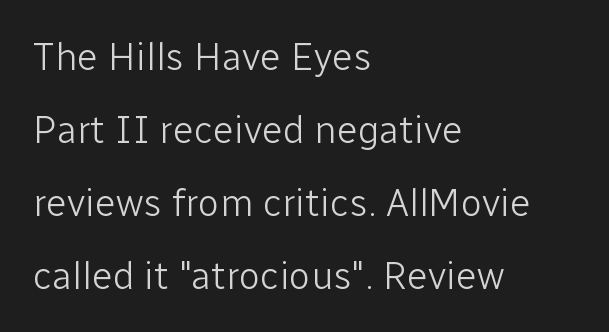
Lines of text with bare space underneath. No italicization has been applied; the sample stays upright. Varying glyph widths throughout — classic text-font behaviour. Casual observation: everything's shoved over to the left.
